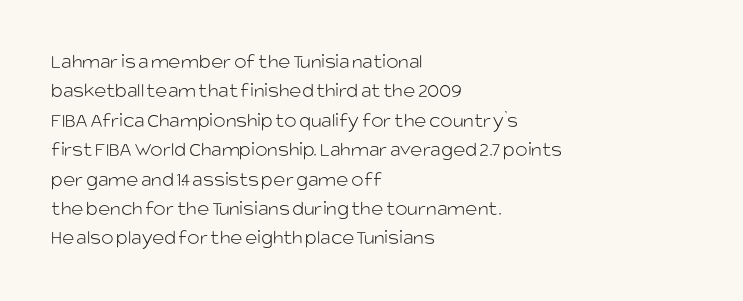
A clean baseline with only descenders dipping below it. If you drew a line through each stem, it would be perfectly vertical. Honestly, the row spacing looks completely unremarkable. Is this a heavy cut? Hardly; it is regular or lighter.
